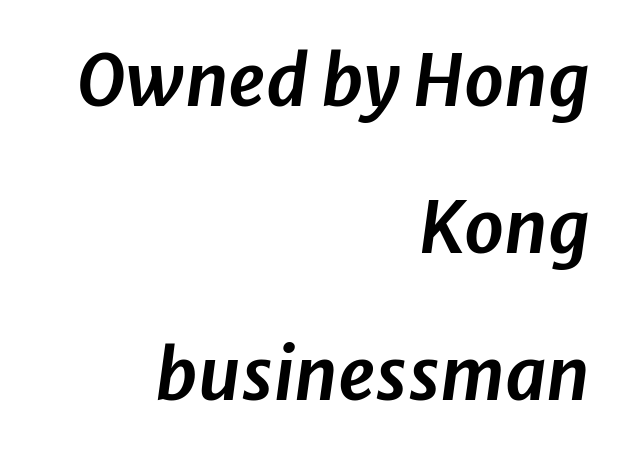
Q: Is the text italic (slanted)? A: Yes, it leans right by about 8 degrees.
Q: Is the text underlined? A: No.
Q: How is the paragraph aligned? A: Right-aligned.
Q: Is the spacing between letters normal or unusually wide? A: Normal.
Q: Is the spacing between lines tight, normal or loose? A: Loose.
Q: Width (condensed, normal, or wide)? A: Normal.
Q: Stroke contrast? A: Low.
Q: x-height? A: Medium.
Q: Monospaced? A: No.
